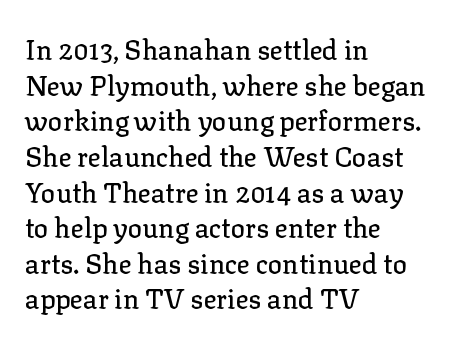
Q: Is the text italic (slanted)? A: No, it is upright.
Q: Is the text underlined? A: No.
Q: How is the paragraph aligned? A: Left-aligned.
Q: Is the spacing between letters normal or unusually wide? A: Normal.
Q: Is the spacing between lines tight, normal or loose? A: Normal.
